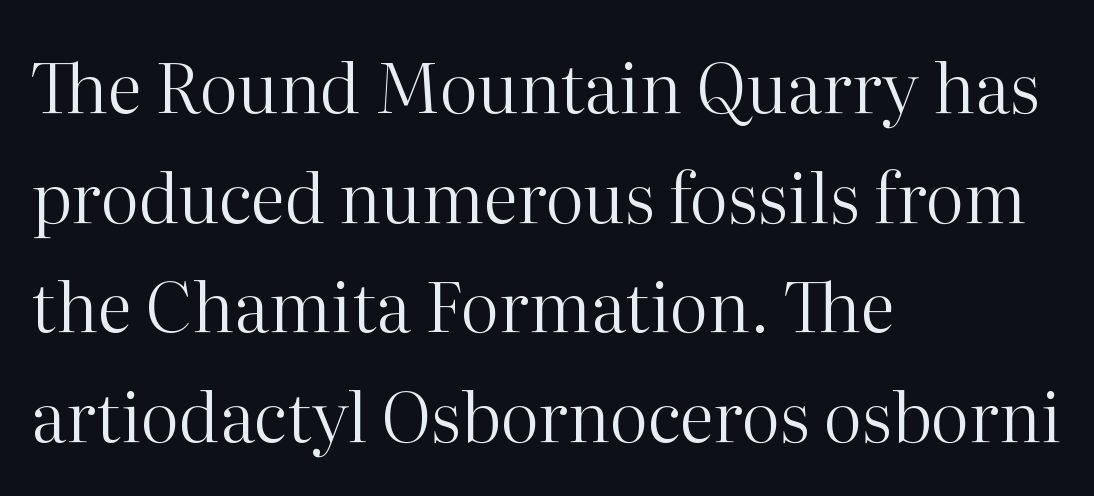
Q: Is the text bold? A: No.
Q: Is the text italic (slanted)? A: No, it is upright.
Q: Is the typeface a serif or a sans-serif typeface? A: Serif.
Q: Is the text underlined? A: No.
Q: How is the paragraph aligned? A: Left-aligned.
Q: Is the spacing between letters normal or unusually wide? A: Normal.
Q: Is the spacing between lines tight, normal or loose? A: Normal.
Q: Width (condensed, normal, or wide)? A: Normal.
Q: Stroke contrast? A: High.
Q: x-height? A: Medium.
Q: Monospaced? A: No.
